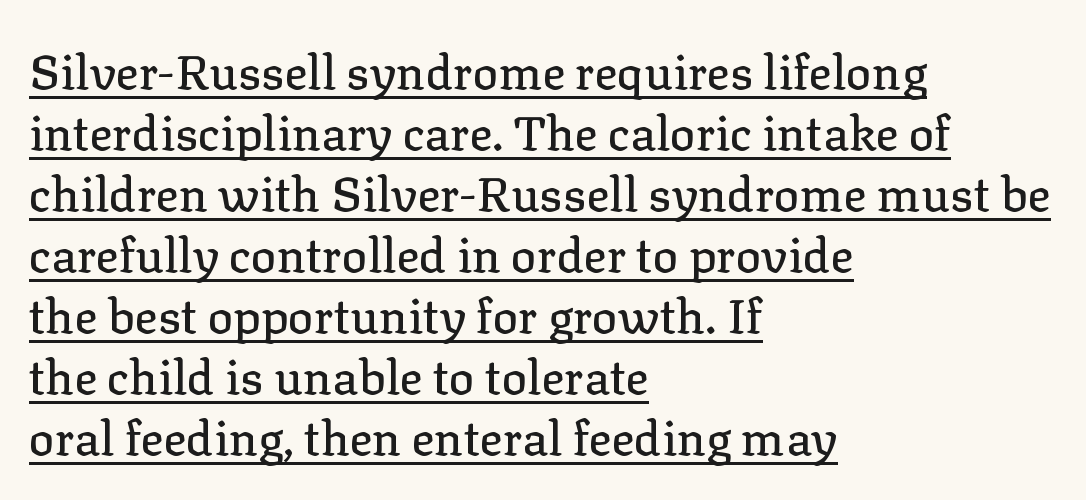
The image shows 48 px serif type, upright; set left-aligned, normal line spacing (1.27x), normal letter spacing, underlined; low stroke contrast and a medium x-height.
